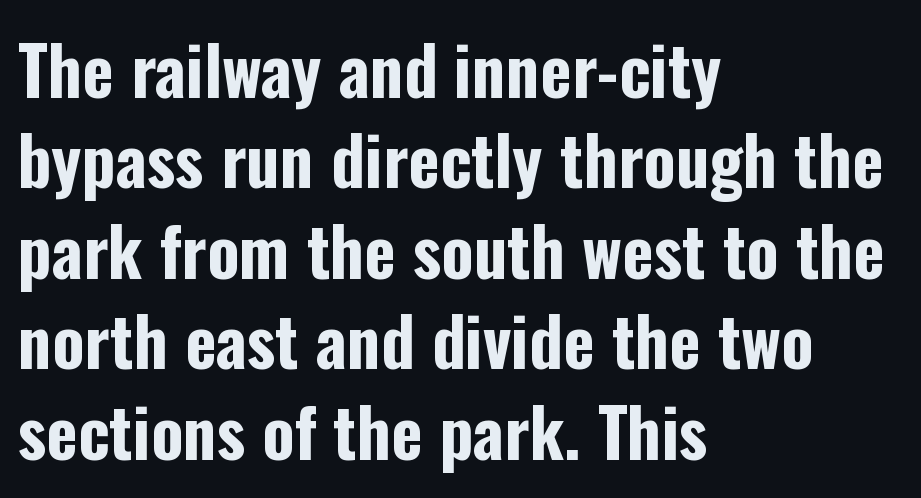
The lines are quadded left. The space beneath each line is pristine and unruled. Check where the strokes stop: nothing finishes them off — pure sans. Characters follow at the spacing the type designer built in. The rendering uses a bold face; every stroke is thick and dark.
